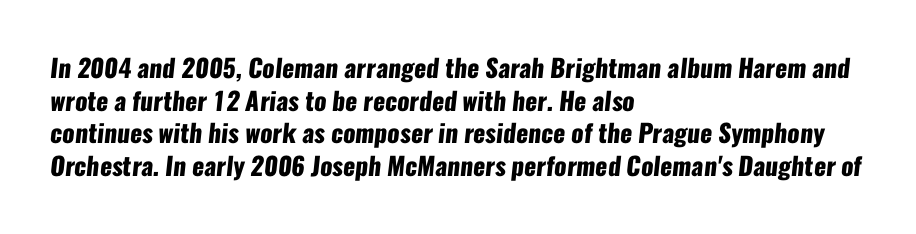
The image shows 25 px bold type; set left-aligned, normal line spacing (1.31x), normal letter spacing, not underlined.
